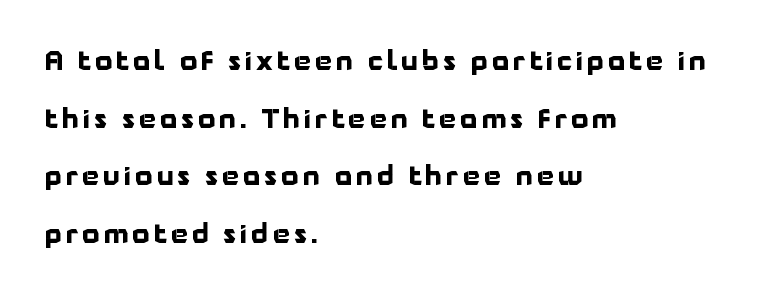
Q: Is the text bold? A: Yes.
Q: Is the text italic (slanted)? A: No, it is upright.
Q: Is the text underlined? A: No.
Q: How is the paragraph aligned? A: Left-aligned.
Q: Is the spacing between lines tight, normal or loose? A: Loose.
